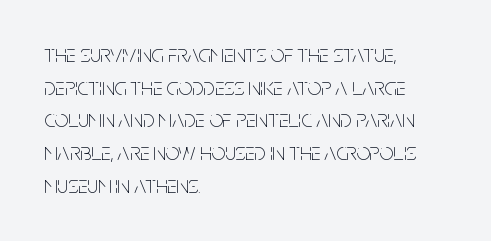
Q: Is the text bold? A: No.
Q: Is the text italic (slanted)? A: No, it is upright.
Q: Is the text underlined? A: No.
Q: How is the paragraph aligned? A: Left-aligned.
Q: Is the spacing between letters normal or unusually wide? A: Normal.
Q: Is the spacing between lines tight, normal or loose? A: Normal.
